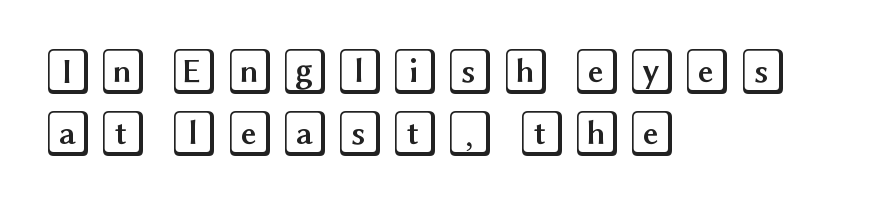
The image shows 46 px wide type, upright; set left-aligned, normal line spacing (1.34x), not underlined; a large x-height.
